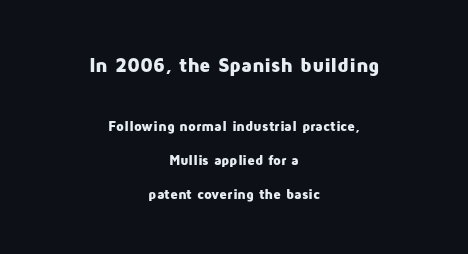
The strip under each line holds only bare page. Does the bottom block carry the larger type? No, the top block does. The block of text is sparse from top to bottom, with ample space between rows. No extra tracking has been applied to these lines.
